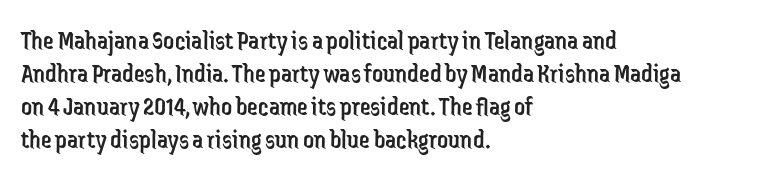
Q: Is the text bold? A: No.
Q: Is the text italic (slanted)? A: No, it is upright.
Q: Is the text underlined? A: No.
Q: How is the paragraph aligned? A: Left-aligned.
Q: Is the spacing between letters normal or unusually wide? A: Normal.
